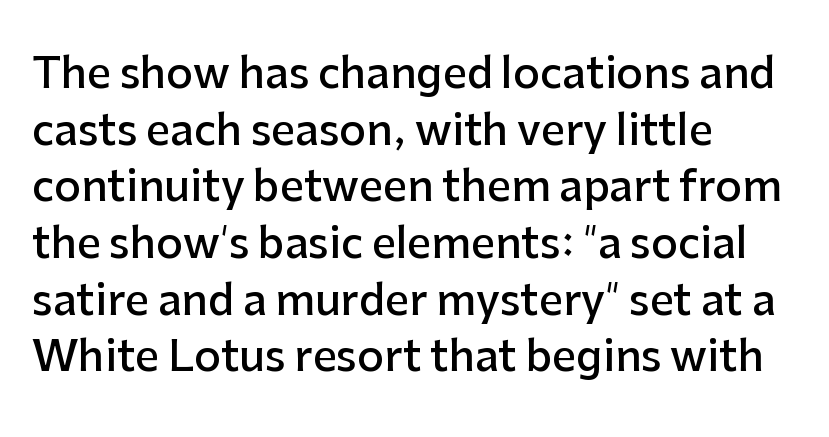
The image shows 42 px semibold sans-serif type, upright; set left-aligned, normal line spacing (1.35x), normal letter spacing, not underlined; low stroke contrast and a medium x-height.
